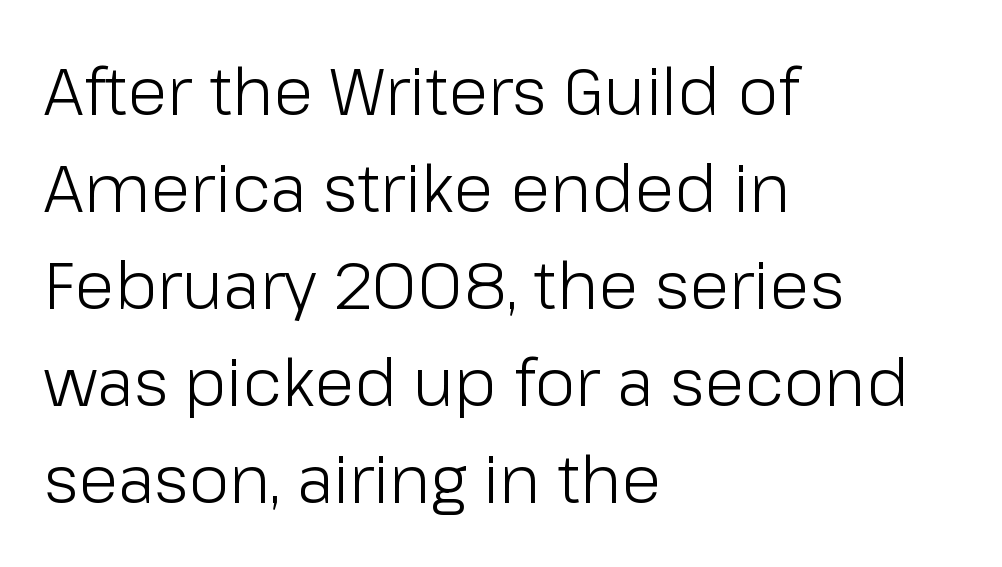
Vertical strokes here are truly vertical. The baseline area is clear. Compared with a centered layout, this one pins lines to the left instead. These lines keep a tight, regular rhythm from letter to letter. Is this a fixed-width face? No — the glyphs have proportional, varying widths.
